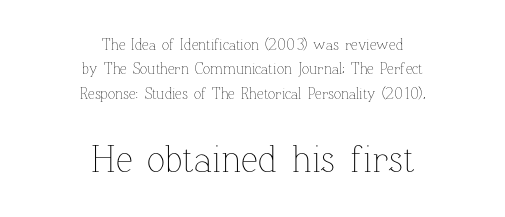
The image shows 38 px thin type, upright; set centered, normal line spacing (1.62x), normal letter spacing, not underlined; the second (bottom) block is 2.53x larger; low stroke contrast and a medium x-height.
